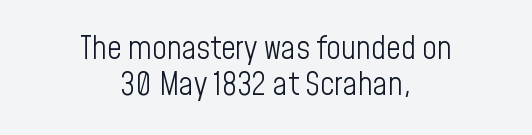
{"serif": "no", "italic": "no", "bold": "no", "weight": "light", "width": "condensed", "stroke_contrast": "low", "x_height": "medium", "monospaced": "no", "underline": "no", "align": "center", "line_spacing": "tight", "line_spacing_ratio": 1.12, "letter_spacing": "normal", "letter_spacing_em": 0.0, "glyph_px": 32}
